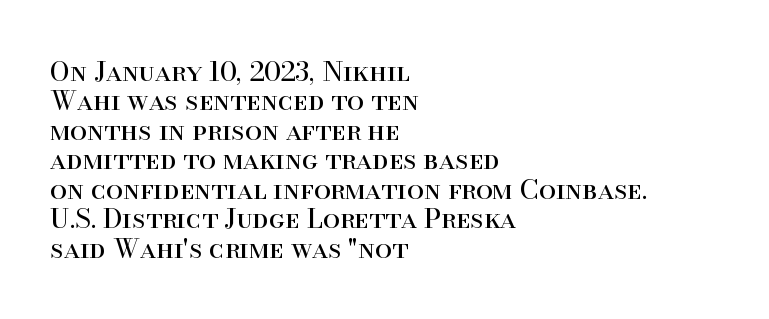
Q: Is the text bold? A: No.
Q: Is the text italic (slanted)? A: No, it is upright.
Q: Is the text underlined? A: No.
Q: How is the paragraph aligned? A: Left-aligned.
Q: Is the spacing between letters normal or unusually wide? A: Normal.
Q: Is the spacing between lines tight, normal or loose? A: Tight.
